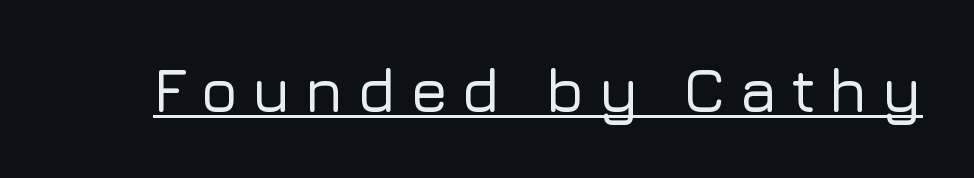
{"serif": "no", "italic": "no", "width": "normal", "stroke_contrast": "low", "x_height": "medium", "monospaced": "no", "underline": "yes", "letter_spacing": "wide", "letter_spacing_em": 0.21, "glyph_px": 62}
